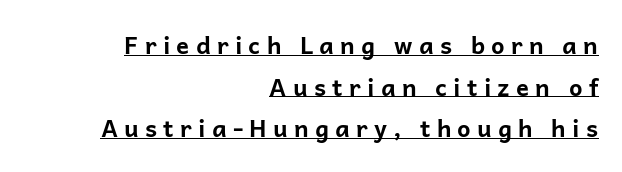
{"italic": "no", "bold": "yes", "underline": "yes", "align": "right", "line_spacing_ratio": 1.73, "letter_spacing": "wide", "letter_spacing_em": 0.26, "glyph_px": 24}
